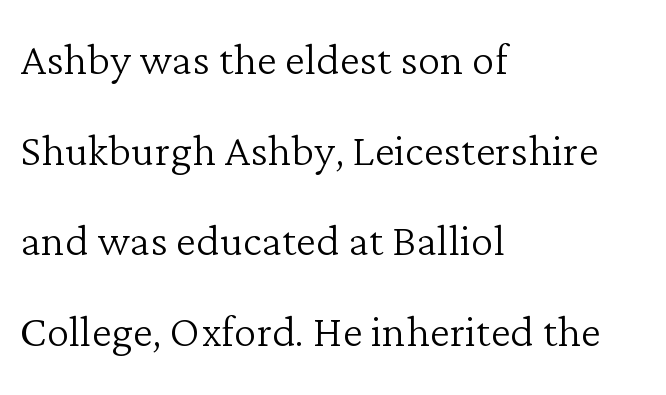
How are the letters spaced? Ordinarily, with no added tracking. Does the lettering tilt? It doesn't — this is upright. Casual observation: everything's shoved over to the left. The gap between lines stays unmarked. Note: serifs present on the glyphs. Looks like regular typesetting: each glyph gets only the width it needs.
